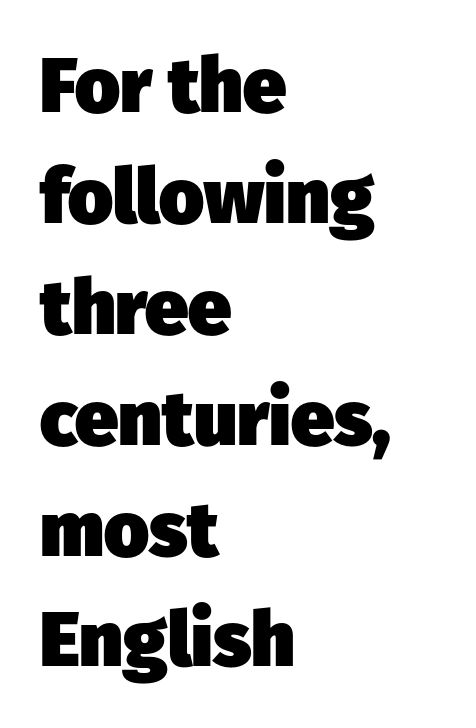
{"serif": "no", "bold": "yes", "weight": "heavy", "width": "normal", "stroke_contrast": "low", "x_height": "medium", "monospaced": "no", "underline": "no", "align": "left", "line_spacing": "normal", "line_spacing_ratio": 1.44, "letter_spacing": "normal", "letter_spacing_em": 0.0, "glyph_px": 77}
